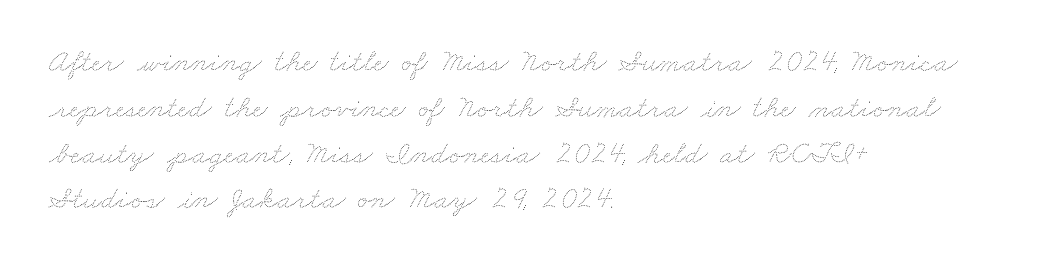
The image shows 32 px thin, wide type; set left-aligned, normal line spacing (1.43x), normal letter spacing, not underlined; medium stroke contrast and a small x-height.
